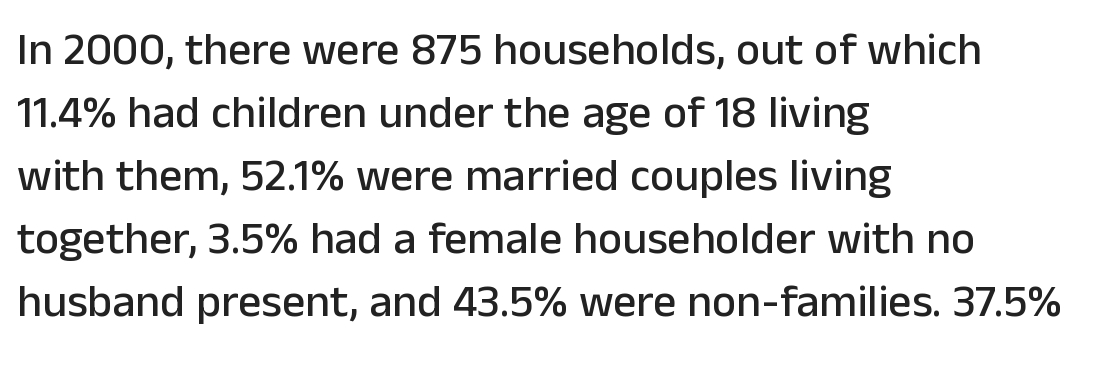
The image shows 46 px sans-serif type, upright; set left-aligned, normal line spacing (1.37x), normal letter spacing, not underlined; low stroke contrast and a medium x-height.
